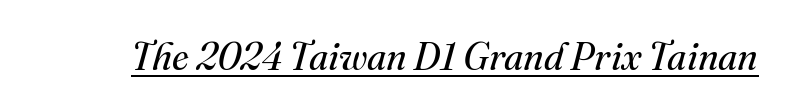
Q: Is the text bold? A: No.
Q: Is the text italic (slanted)? A: Yes, it leans right by about 16 degrees.
Q: Is the typeface a serif or a sans-serif typeface? A: Serif.
Q: Is the text underlined? A: Yes.
Q: Is the spacing between letters normal or unusually wide? A: Normal.
Q: Width (condensed, normal, or wide)? A: Normal.
Q: Stroke contrast? A: Medium.
Q: x-height? A: Small.
Q: Monospaced? A: No.
